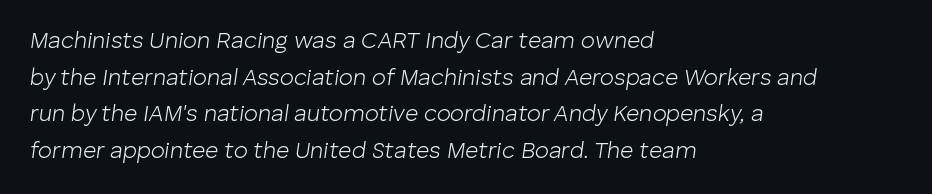
Q: Is the text bold? A: No.
Q: Is the text italic (slanted)? A: Yes, it leans right by about 8 degrees.
Q: Is the text underlined? A: No.
Q: How is the paragraph aligned? A: Left-aligned.
Q: Is the spacing between letters normal or unusually wide? A: Normal.
Q: Is the spacing between lines tight, normal or loose? A: Normal.
